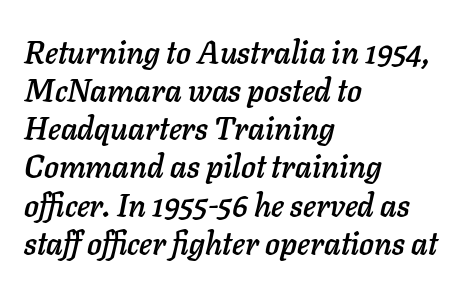
{"italic": "yes", "lean": "right", "slant_degrees": 11, "width": "normal", "stroke_contrast": "low", "x_height": "medium", "monospaced": "no", "underline": "no", "align": "left", "line_spacing_ratio": 1.23, "letter_spacing": "normal", "letter_spacing_em": 0.0, "glyph_px": 31}
